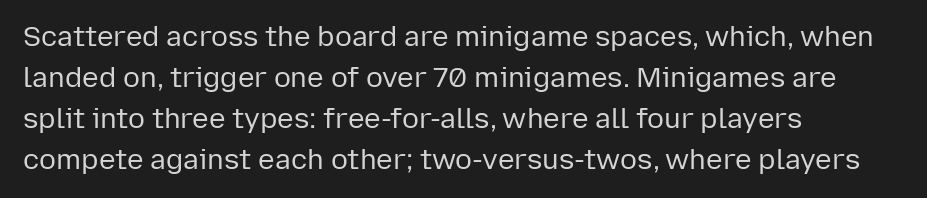
{"serif": "no", "italic": "no", "bold": "no", "weight": "regular", "width": "normal", "stroke_contrast": "low", "x_height": "medium", "monospaced": "no", "underline": "no", "align": "left", "line_spacing": "normal", "line_spacing_ratio": 1.46, "letter_spacing": "normal", "letter_spacing_em": 0.0, "glyph_px": 28}
